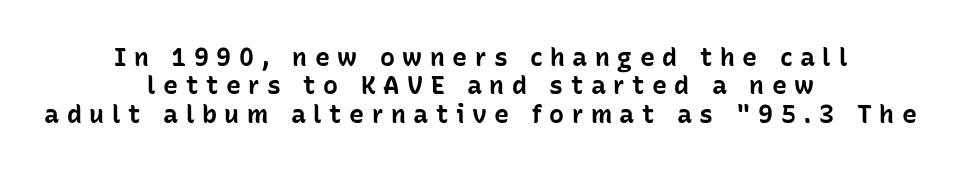
Q: Is the text bold? A: Yes.
Q: Is the text italic (slanted)? A: No, it is upright.
Q: Is the text underlined? A: No.
Q: How is the paragraph aligned? A: Centered.
Q: Is the spacing between letters normal or unusually wide? A: Unusually wide.
Q: Is the spacing between lines tight, normal or loose? A: Tight.
